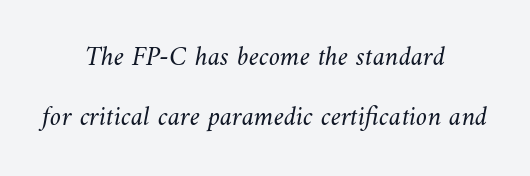
Q: Is the text bold? A: No.
Q: Is the text underlined? A: No.
Q: How is the paragraph aligned? A: Centered.
Q: Is the spacing between letters normal or unusually wide? A: Normal.
Q: Is the spacing between lines tight, normal or loose? A: Loose.
Q: Width (condensed, normal, or wide)? A: Normal.
Q: Stroke contrast? A: Medium.
Q: x-height? A: Small.
Q: Monospaced? A: No.
